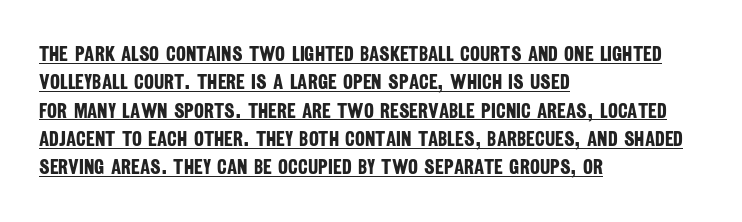
{"bold": "yes", "underline": "yes", "align": "left", "line_spacing": "normal", "line_spacing_ratio": 1.35, "letter_spacing": "normal", "letter_spacing_em": 0.0, "glyph_px": 21}
